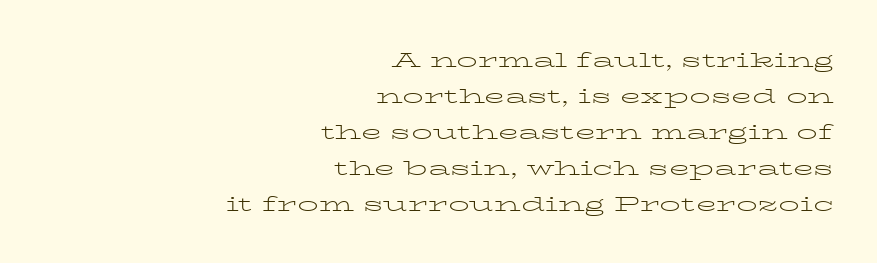
The compositor pushed each line to the right boundary. Underline: absent. The face looks like a standard text weight, possibly lighter. Students, note that the glyphs here touch the page at normal intervals. Every stem runs plumb, perpendicular to the baseline.
